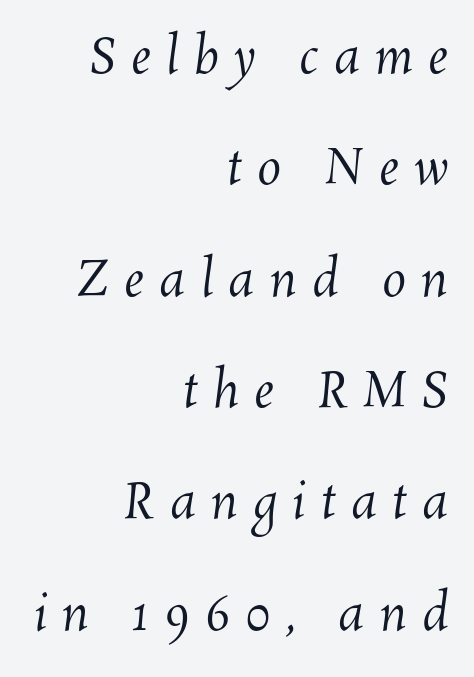
Q: Is the text bold? A: No.
Q: Is the text underlined? A: No.
Q: How is the paragraph aligned? A: Right-aligned.
Q: Is the spacing between letters normal or unusually wide? A: Unusually wide.
Q: Is the spacing between lines tight, normal or loose? A: Loose.
Q: Width (condensed, normal, or wide)? A: Normal.
Q: Stroke contrast? A: Medium.
Q: x-height? A: Medium.
Q: Monospaced? A: No.
